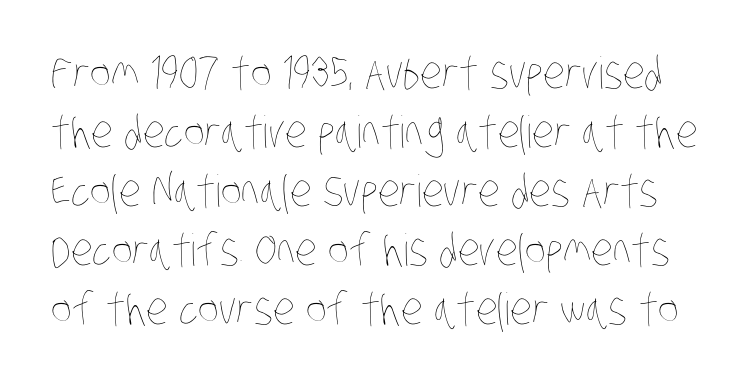
{"bold": "no", "weight": "thin", "width": "condensed", "stroke_contrast": "low", "x_height": "large", "monospaced": "no", "underline": "no", "line_spacing": "normal", "line_spacing_ratio": 1.34, "letter_spacing": "normal", "letter_spacing_em": 0.0, "glyph_px": 44}
